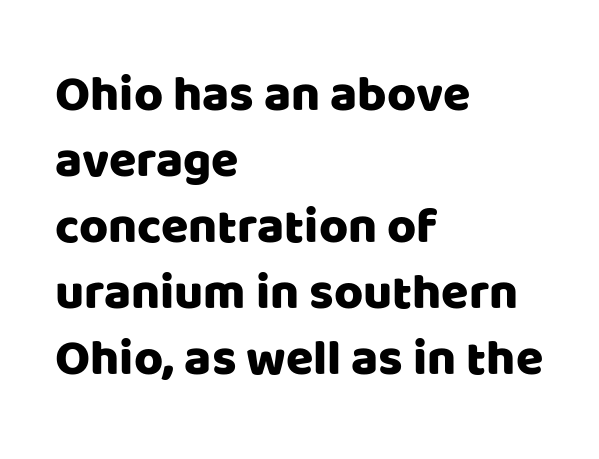
The image shows 50 px sans-serif type, upright; set left-aligned, normal line spacing (1.32x), normal letter spacing, not underlined; low stroke contrast and a large x-height.
